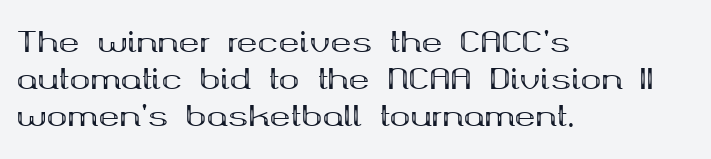
Serif or sans? Serif — the stroke terminals have little feet. Look at the stroke-to-counter ratio: heavy, a bold. Type without underlining. Note the varied advance widths — an 'i' is clearly narrower than an 'm'. The rendering keeps characters at their native spacing. When letters stand straight like this, we call the style roman or upright.
